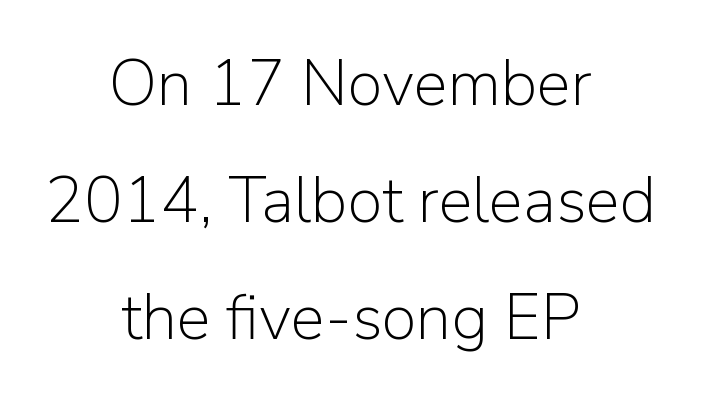
The image shows 64 px light sans-serif type, upright; set centered, line spacing 1.83x, normal letter spacing, not underlined; low stroke contrast and a medium x-height.
